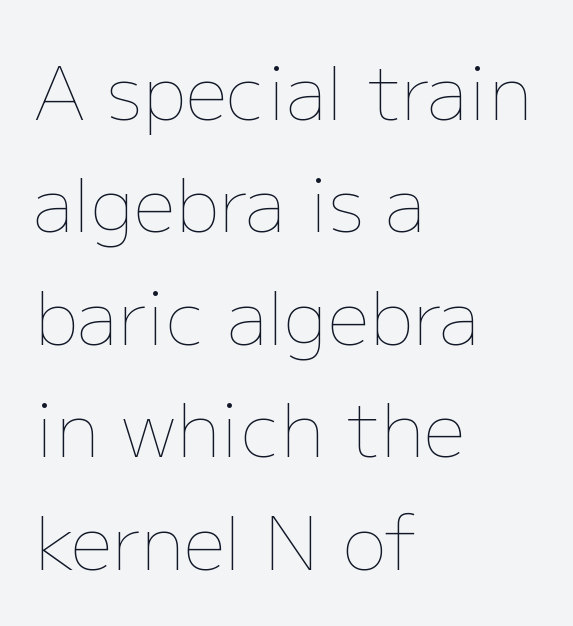
Q: Is the text bold? A: No.
Q: Is the text italic (slanted)? A: No, it is upright.
Q: Is the text underlined? A: No.
Q: How is the paragraph aligned? A: Left-aligned.
Q: Is the spacing between letters normal or unusually wide? A: Normal.
Q: Is the spacing between lines tight, normal or loose? A: Normal.
Q: Width (condensed, normal, or wide)? A: Normal.
Q: Stroke contrast? A: Low.
Q: x-height? A: Medium.
Q: Monospaced? A: No.
